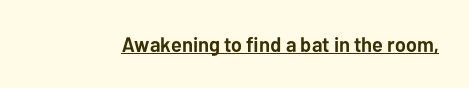
The image shows 21 px bold type, upright; set normal letter spacing, underlined.
